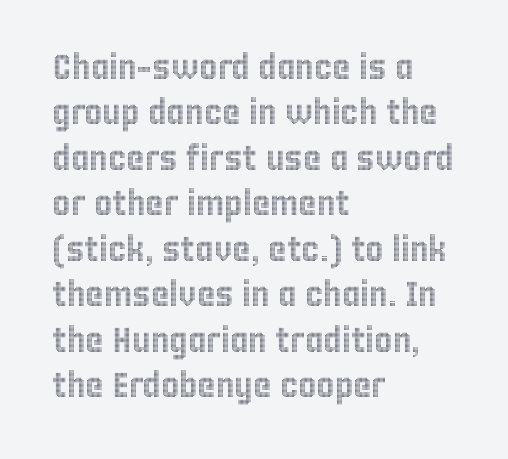
{"italic": "no", "width": "condensed", "x_height": "large", "monospaced": "no", "underline": "no", "align": "left", "line_spacing": "normal", "line_spacing_ratio": 1.3, "letter_spacing": "normal", "letter_spacing_em": 0.0, "glyph_px": 35}
